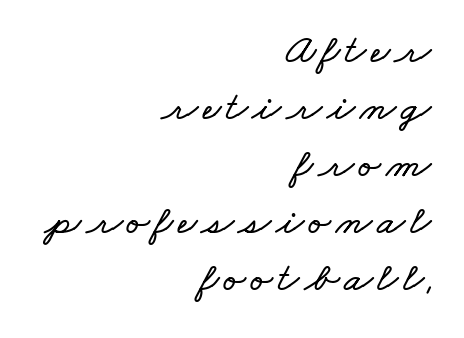
The image shows 42 px wide type; set right-aligned, normal line spacing (1.36x), not underlined; low stroke contrast and a small x-height.
